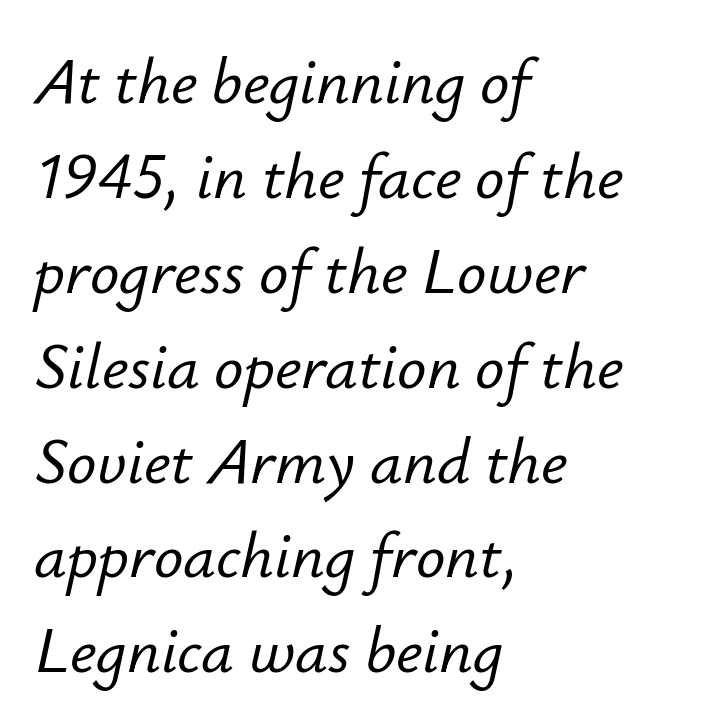
Q: Is the text italic (slanted)? A: Yes, it leans right by about 12 degrees.
Q: Is the text underlined? A: No.
Q: How is the paragraph aligned? A: Left-aligned.
Q: Is the spacing between letters normal or unusually wide? A: Normal.
Q: Is the spacing between lines tight, normal or loose? A: Normal.
Q: Width (condensed, normal, or wide)? A: Normal.
Q: Stroke contrast? A: Low.
Q: x-height? A: Small.
Q: Monospaced? A: No.
